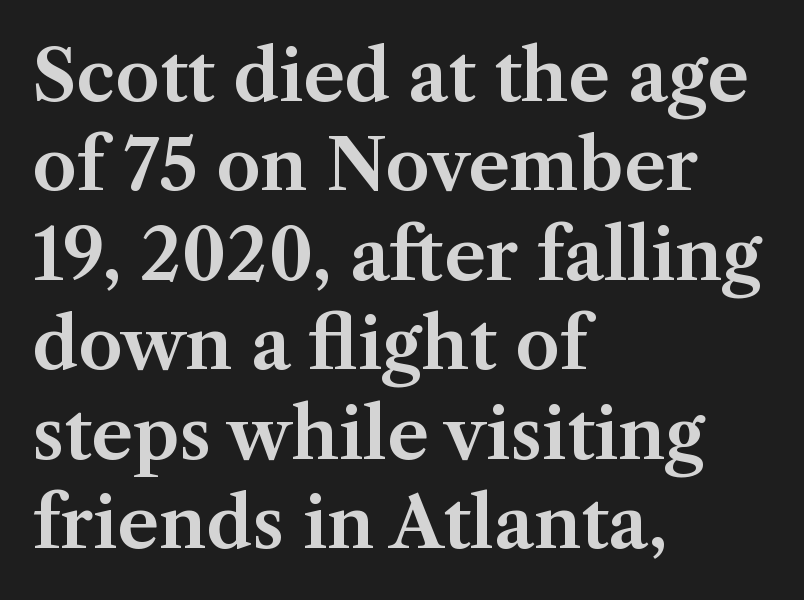
The image shows 71 px serif type, upright; set left-aligned, normal line spacing (1.26x), normal letter spacing, not underlined; medium stroke contrast and a medium x-height.
